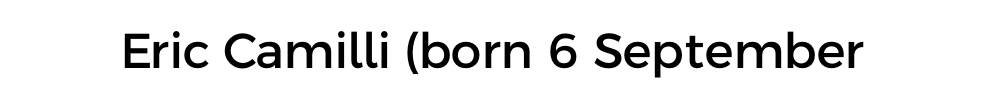
Q: Is the text italic (slanted)? A: No, it is upright.
Q: Is the typeface a serif or a sans-serif typeface? A: Sans-serif.
Q: Is the text underlined? A: No.
Q: Is the spacing between letters normal or unusually wide? A: Normal.
Q: Width (condensed, normal, or wide)? A: Normal.
Q: Stroke contrast? A: Low.
Q: x-height? A: Medium.
Q: Monospaced? A: No.
